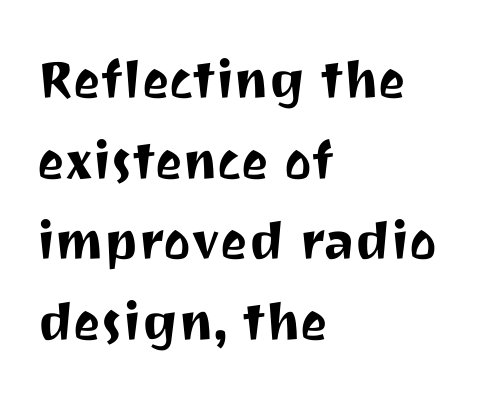
The letters sit at their default tracking, neither squeezed nor spread. This sample uses a sans-serif face. Do the letters lean? They stand straight. Character widths vary here, with narrow letters taking less room than wide ones.
